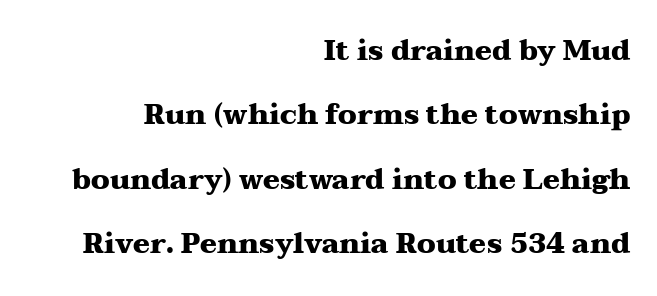
{"serif": "yes", "italic": "no", "bold": "yes", "weight": "heavy", "width": "wide", "stroke_contrast": "medium", "x_height": "medium", "monospaced": "no", "underline": "no", "align": "right", "line_spacing": "loose", "line_spacing_ratio": 2.3, "letter_spacing": "normal", "letter_spacing_em": 0.0, "glyph_px": 28}
